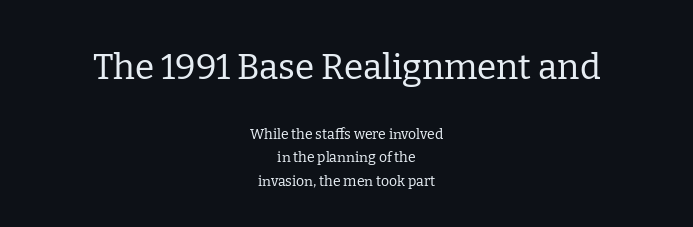
Q: Is the text bold? A: No.
Q: Is the text italic (slanted)? A: No, it is upright.
Q: Is the typeface a serif or a sans-serif typeface? A: Serif.
Q: Is the text underlined? A: No.
Q: How is the paragraph aligned? A: Centered.
Q: Is the spacing between letters normal or unusually wide? A: Normal.
Q: Is the spacing between lines tight, normal or loose? A: Normal.
Q: Which block of text is set in a larger size, the first (top) or the second (bottom)? A: The first (top) one.
Q: Width (condensed, normal, or wide)? A: Normal.
Q: Stroke contrast? A: Low.
Q: x-height? A: Medium.
Q: Monospaced? A: No.
